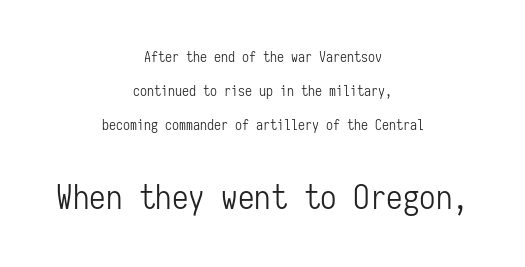
The glyphs are unaccompanied by any horizontal stroke below them. Larger block? The one below; the one above is distinctly smaller. Here the glyphs are tracked normally, forming tight word shapes. The specimen reads as upright at a glance. The space between consecutive lines is lavish.
